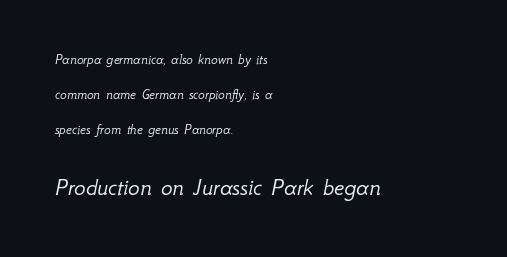
Line spacing here is loose. Every row of glyphs begins at an identical x-position on the left. Underline: absent. Small over large — that's the arrangement of the two blocks here.
